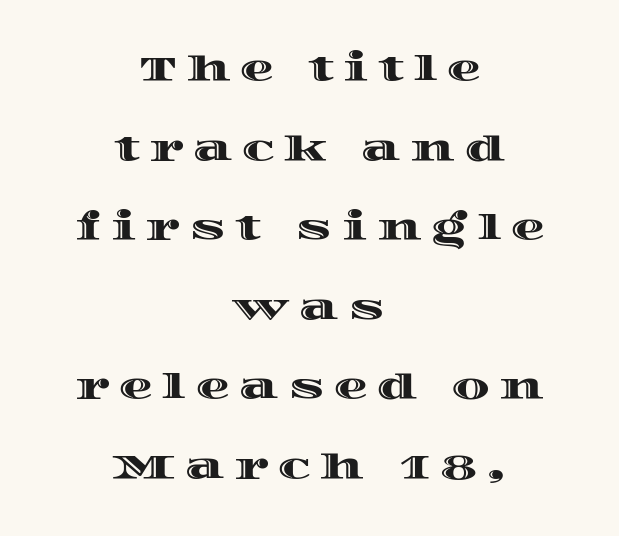
Casual observation: everything's sitting right in the middle. Short note: letters widely spaced. Spacing verdict: proportional, widths tailored to each character. You can tell it's not italic because the verticals are truly vertical.
